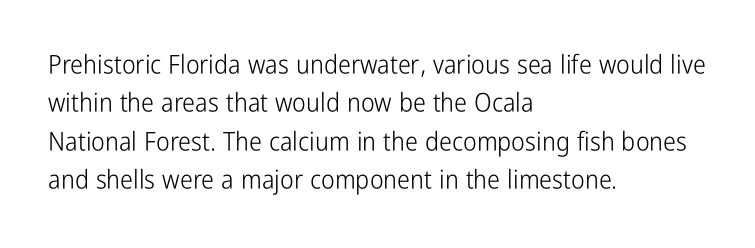
Q: Is the text bold? A: No.
Q: Is the text italic (slanted)? A: No, it is upright.
Q: Is the text underlined? A: No.
Q: How is the paragraph aligned? A: Left-aligned.
Q: Is the spacing between letters normal or unusually wide? A: Normal.
Q: Is the spacing between lines tight, normal or loose? A: Normal.
